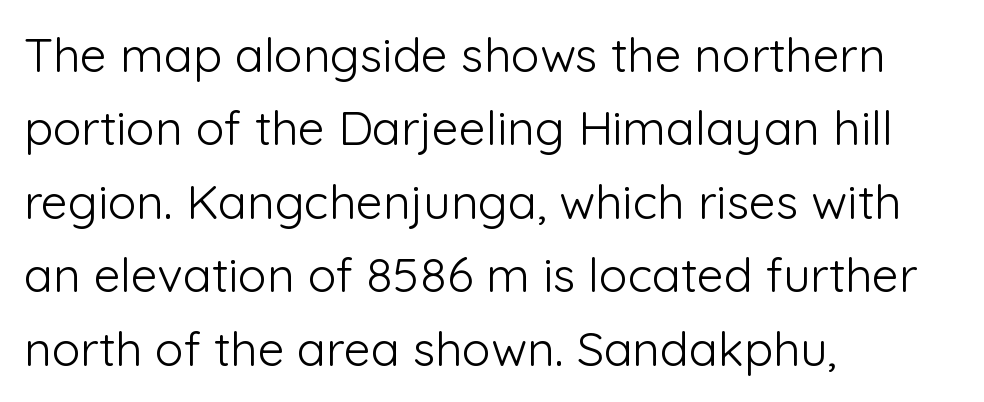
Nothing heavy about these letters — not bold at all. Varying glyph widths throughout — classic text-font behaviour. The font family rendered here belongs to the sans-serif group. The space between consecutive lines is moderate. Which margin do the lines hug? The left one — the right edge is uneven. The space beneath each line is pristine and unruled.
